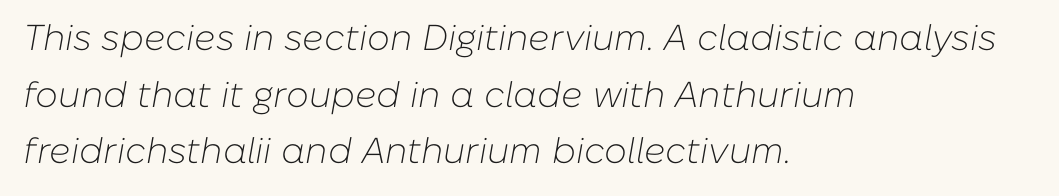
{"italic": "yes", "lean": "right", "slant_degrees": 10, "bold": "no", "weight": "light", "width": "normal", "stroke_contrast": "low", "x_height": "medium", "monospaced": "no", "underline": "no", "align": "left", "line_spacing": "normal", "line_spacing_ratio": 1.57, "letter_spacing": "normal", "letter_spacing_em": 0.0, "glyph_px": 36}
